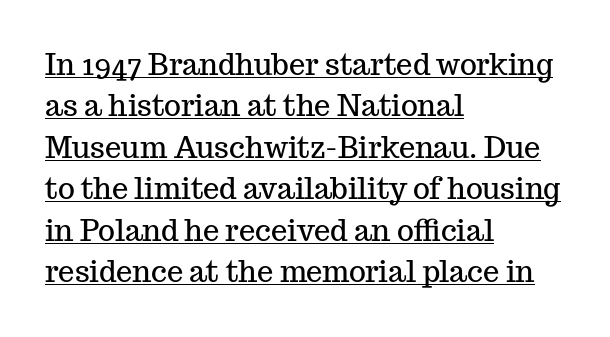
The paragraph shown leans on its left margin. The rendered words wear a rule along their underside. Posture: vertical. This sample has the flowing, uneven cadence of proportional lettering.
